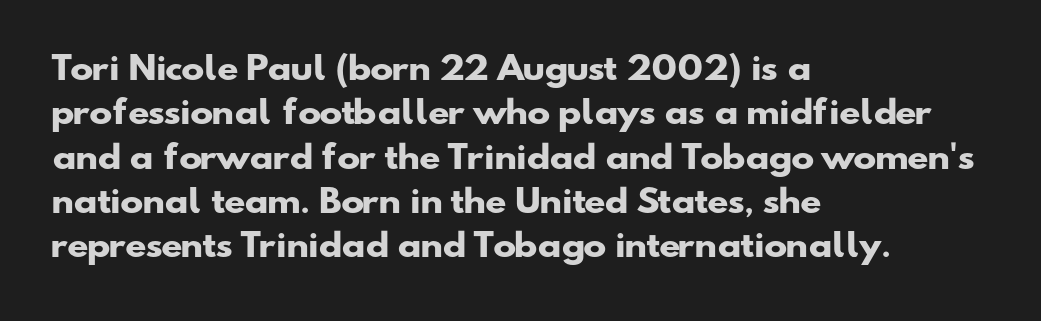
The image shows 31 px heavy, wide sans-serif type; set left-aligned, normal line spacing (1.43x), normal letter spacing, not underlined; low stroke contrast and a small x-height.
